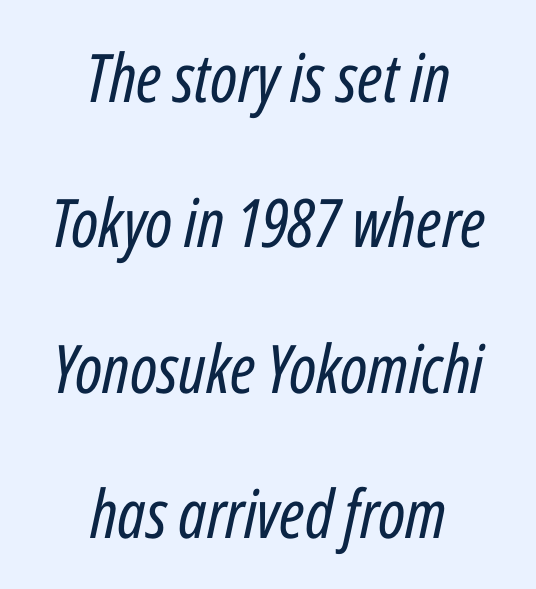
Q: Is the text bold? A: No.
Q: Is the text italic (slanted)? A: Yes, it leans right by about 12 degrees.
Q: Is the text underlined? A: No.
Q: How is the paragraph aligned? A: Centered.
Q: Is the spacing between letters normal or unusually wide? A: Normal.
Q: Is the spacing between lines tight, normal or loose? A: Loose.
Q: Width (condensed, normal, or wide)? A: Condensed.
Q: Stroke contrast? A: Low.
Q: x-height? A: Medium.
Q: Monospaced? A: No.
